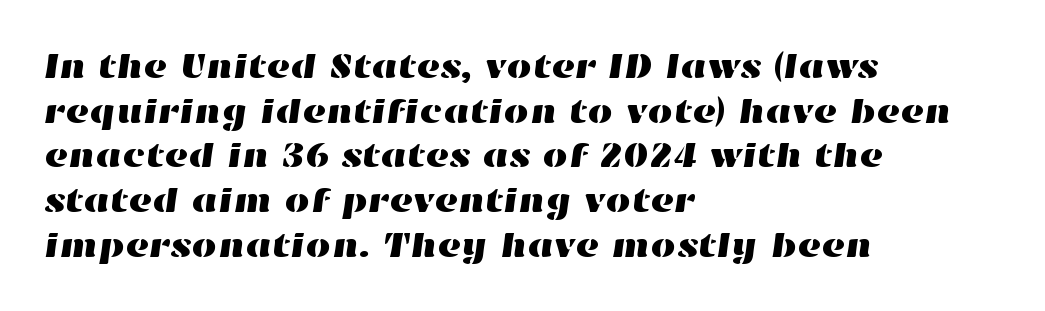
Q: Is the text underlined? A: No.
Q: How is the paragraph aligned? A: Left-aligned.
Q: Is the spacing between letters normal or unusually wide? A: Normal.
Q: Width (condensed, normal, or wide)? A: Wide.
Q: Stroke contrast? A: High.
Q: x-height? A: Medium.
Q: Monospaced? A: No.
